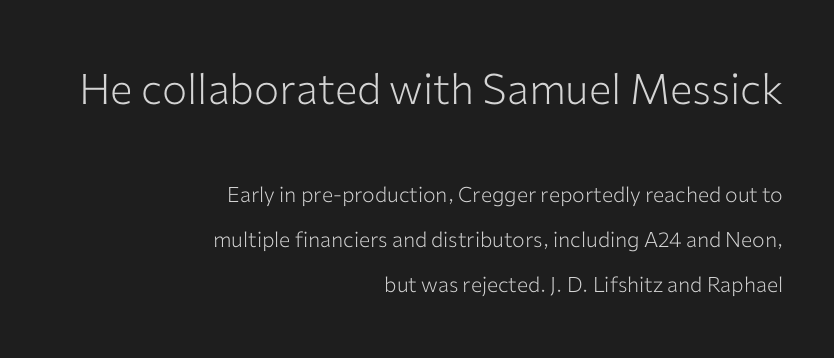
Honestly, the rows look like they've been pulled way apart. Line endings align vertically; line beginnings do not. Words appear dense and cohesive because spacing is normal. These lines are rendered in a variable-pitch font. Is the type heavy? It reads as light-to-regular instead. Is there any slant? The stems are plumb.
